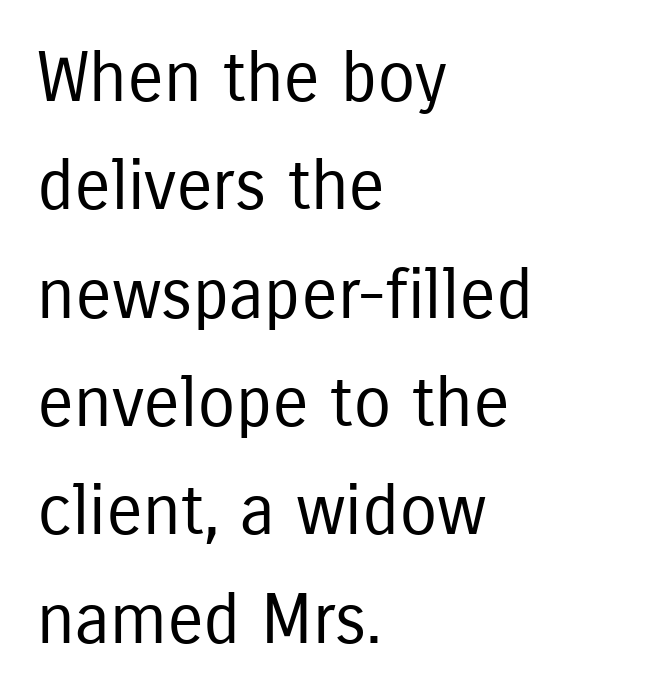
{"serif": "no", "italic": "no", "bold": "no", "weight": "regular", "width": "condensed", "stroke_contrast": "low", "x_height": "medium", "monospaced": "no", "underline": "no", "align": "left", "line_spacing": "normal", "line_spacing_ratio": 1.57, "letter_spacing": "normal", "letter_spacing_em": 0.0, "glyph_px": 69}
